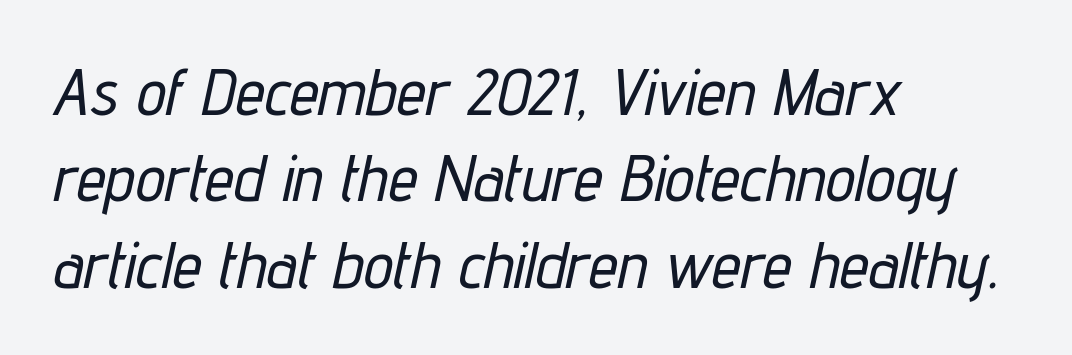
Teacher's note: observe the even left margin — that is flush-left alignment. Tall strokes in this sample are angled rather than plumb. You could call the tracking neutral — neither tight nor loose. A bare baseline throughout the passage.
